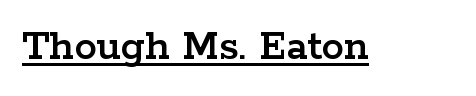
{"serif": "yes", "italic": "no", "width": "wide", "stroke_contrast": "low", "x_height": "medium", "monospaced": "no", "underline": "yes", "letter_spacing": "normal", "letter_spacing_em": 0.0, "glyph_px": 45}
